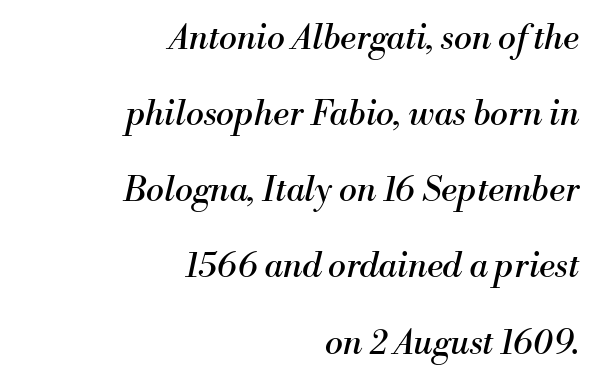
{"serif": "yes", "italic": "yes", "lean": "right", "slant_degrees": 13, "bold": "no", "weight": "regular", "width": "normal", "stroke_contrast": "medium", "x_height": "small", "monospaced": "no", "underline": "no", "align": "right", "line_spacing": "loose", "line_spacing_ratio": 2.24, "letter_spacing": "normal", "letter_spacing_em": 0.0, "glyph_px": 34}
